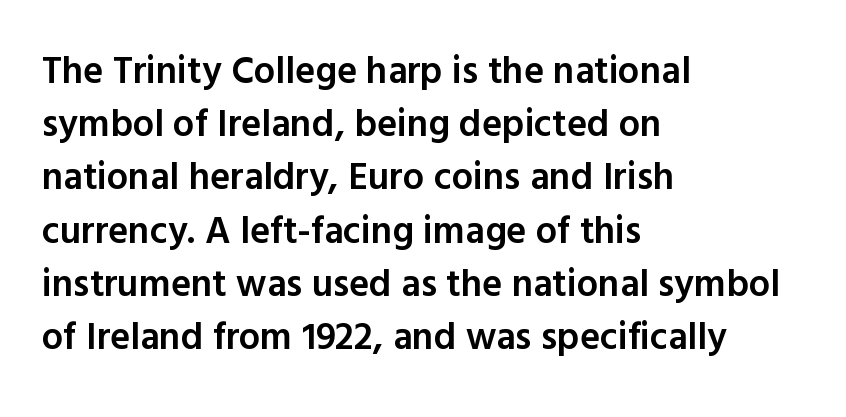
{"serif": "no", "italic": "no", "bold": "semi", "weight": "semibold", "width": "normal", "x_height": "medium", "monospaced": "no", "underline": "no", "align": "left", "line_spacing": "normal", "line_spacing_ratio": 1.4, "letter_spacing": "normal", "letter_spacing_em": 0.0, "glyph_px": 38}
